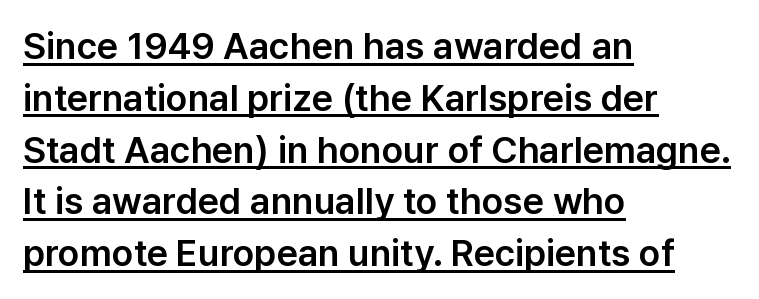
Q: Is the text italic (slanted)? A: No, it is upright.
Q: Is the typeface a serif or a sans-serif typeface? A: Sans-serif.
Q: Is the text underlined? A: Yes.
Q: How is the paragraph aligned? A: Left-aligned.
Q: Is the spacing between letters normal or unusually wide? A: Normal.
Q: Is the spacing between lines tight, normal or loose? A: Normal.
Q: Width (condensed, normal, or wide)? A: Normal.
Q: Stroke contrast? A: Low.
Q: x-height? A: Medium.
Q: Monospaced? A: No.
